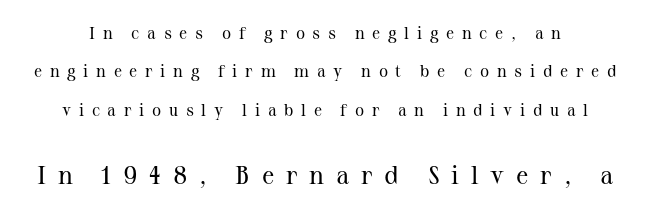
The image shows 26 px text type, upright; set loose line spacing (2.26x), unusually wide letter spacing (+0.45 em), not underlined; the second (bottom) block is 1.53x larger.
